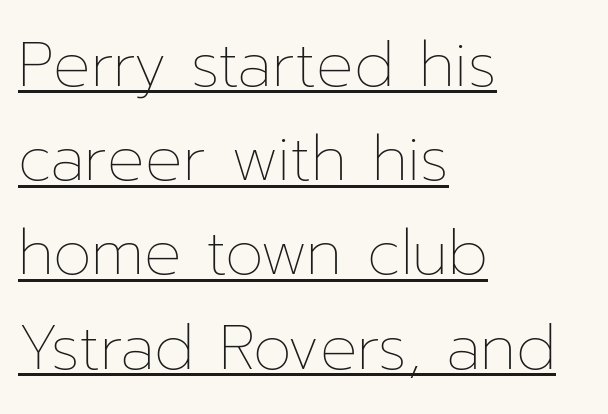
In CSS terms this would be text-align: left. You could not count columns in this text — the font is proportionally spaced. In terms of letterspacing, this is plain default setting. In terms of leading, this rendering sits right in the middle. Is the stroke heavy? The answer is a plain regular-or-lighter. These lines were composed using upright roman letters.
